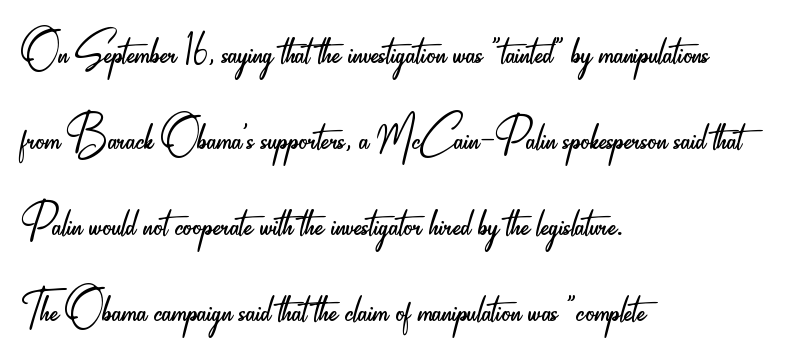
Q: Is the text bold? A: No.
Q: Is the text italic (slanted)? A: Yes.
Q: Is the typeface a serif or a sans-serif typeface? A: Sans-serif.
Q: Is the text underlined? A: No.
Q: How is the paragraph aligned? A: Left-aligned.
Q: Is the spacing between letters normal or unusually wide? A: Normal.
Q: Is the spacing between lines tight, normal or loose? A: Normal.
Q: Width (condensed, normal, or wide)? A: Condensed.
Q: Stroke contrast? A: Low.
Q: x-height? A: Small.
Q: Monospaced? A: No.
